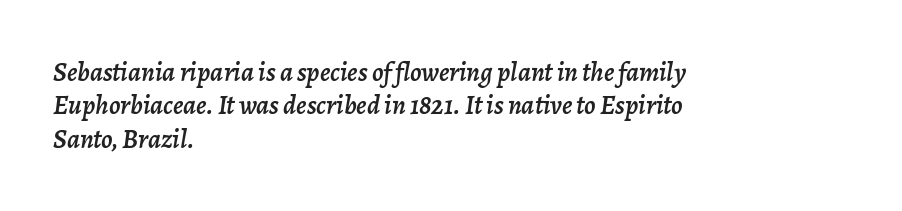
The space directly below the letters is spotless. Typeset ragged right — the left edge is the straight one. A typesetter would mark this as italic. Each word holds together tightly as a unit, with standard inter-letter gaps.
